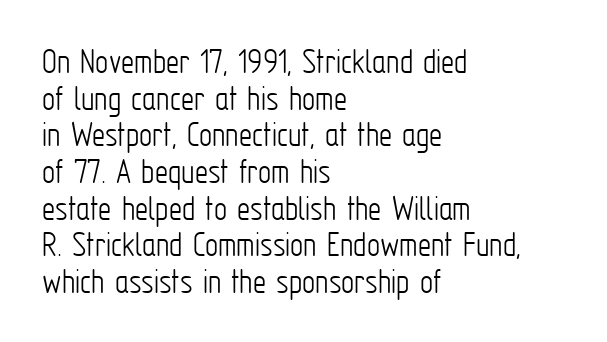
Q: Is the text bold? A: No.
Q: Is the text italic (slanted)? A: No, it is upright.
Q: Is the typeface a serif or a sans-serif typeface? A: Sans-serif.
Q: Is the text underlined? A: No.
Q: How is the paragraph aligned? A: Left-aligned.
Q: Is the spacing between letters normal or unusually wide? A: Normal.
Q: Is the spacing between lines tight, normal or loose? A: Tight.
Q: Width (condensed, normal, or wide)? A: Condensed.
Q: Stroke contrast? A: Low.
Q: x-height? A: Medium.
Q: Monospaced? A: No.
